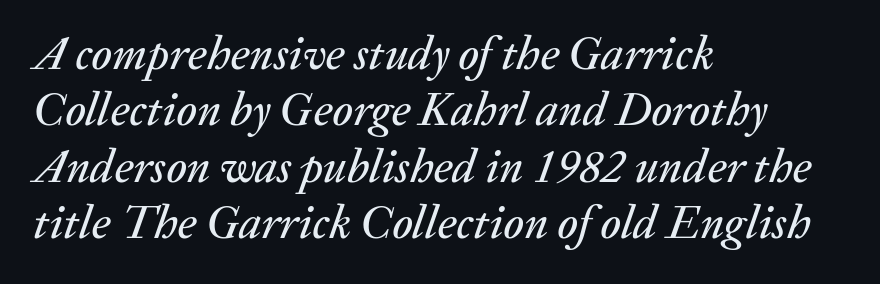
Q: Is the text italic (slanted)? A: Yes, it leans right by about 20 degrees.
Q: Is the text underlined? A: No.
Q: How is the paragraph aligned? A: Left-aligned.
Q: Is the spacing between letters normal or unusually wide? A: Normal.
Q: Width (condensed, normal, or wide)? A: Normal.
Q: Stroke contrast? A: Medium.
Q: x-height? A: Medium.
Q: Monospaced? A: No.
